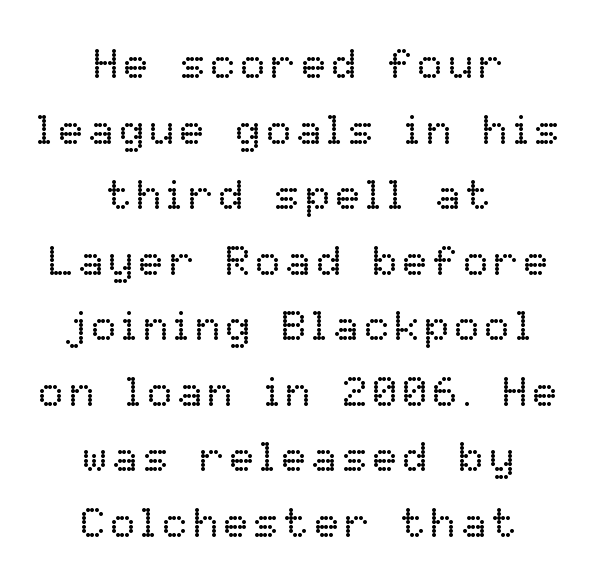
Ordinary non-slanted type is in use. Character widths vary here, with narrow letters taking less room than wide ones. The setting favours the middle, as headings and verse often do. Unbolded letterforms with no extra heft. Any mark beneath the type? The region is blank.
